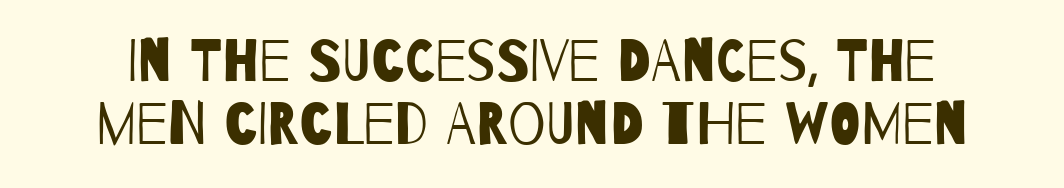
The image shows 59 px regular-weight, condensed sans-serif type; set tight line spacing (1.06x), normal letter spacing, not underlined; low stroke contrast and a large x-height.
